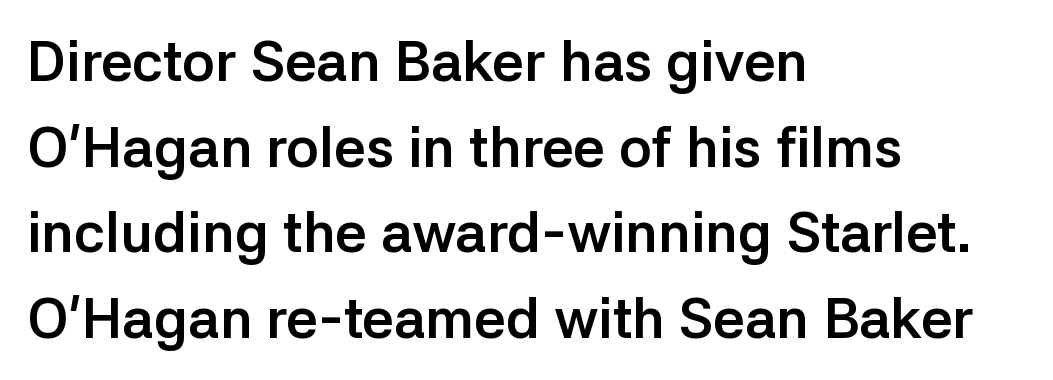
Q: Is the text bold? A: Yes.
Q: Is the text italic (slanted)? A: No, it is upright.
Q: Is the typeface a serif or a sans-serif typeface? A: Sans-serif.
Q: Is the text underlined? A: No.
Q: How is the paragraph aligned? A: Left-aligned.
Q: Is the spacing between letters normal or unusually wide? A: Normal.
Q: Is the spacing between lines tight, normal or loose? A: Normal.
Q: Width (condensed, normal, or wide)? A: Normal.
Q: Stroke contrast? A: Low.
Q: x-height? A: Medium.
Q: Monospaced? A: No.
